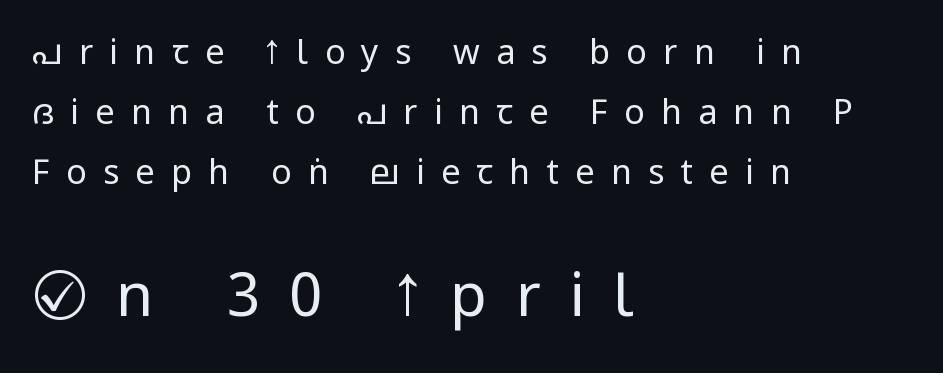
Q: Is the text bold? A: No.
Q: Is the text italic (slanted)? A: No, it is upright.
Q: Is the typeface a serif or a sans-serif typeface? A: Sans-serif.
Q: Is the text underlined? A: No.
Q: How is the paragraph aligned? A: Left-aligned.
Q: Is the spacing between letters normal or unusually wide? A: Unusually wide.
Q: Which block of text is set in a larger size, the first (top) or the second (bottom)? A: The second (bottom) one.
Q: Width (condensed, normal, or wide)? A: Condensed.
Q: Stroke contrast? A: Low.
Q: x-height? A: Large.
Q: Monospaced? A: No.
